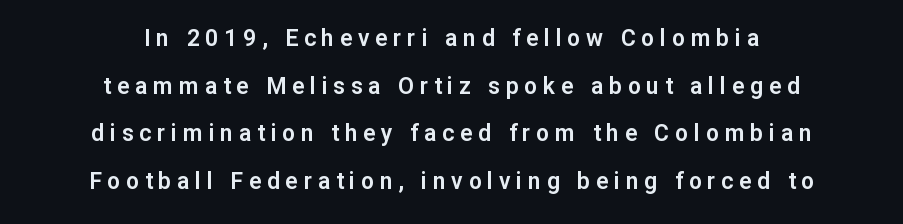
{"italic": "no", "underline": "no", "align": "center", "line_spacing": "loose", "line_spacing_ratio": 2.07, "letter_spacing": "wide", "letter_spacing_em": 0.25, "glyph_px": 23}
